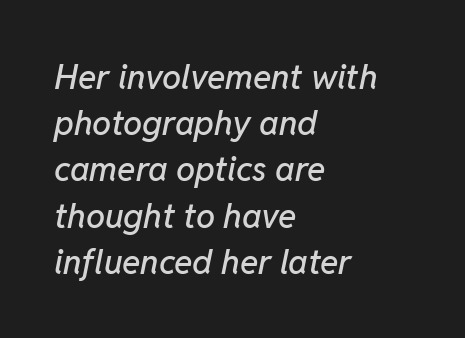
Q: Is the text italic (slanted)? A: Yes, it leans right by about 11 degrees.
Q: Is the text underlined? A: No.
Q: How is the paragraph aligned? A: Left-aligned.
Q: Is the spacing between letters normal or unusually wide? A: Normal.
Q: Is the spacing between lines tight, normal or loose? A: Normal.
Q: Width (condensed, normal, or wide)? A: Normal.
Q: Stroke contrast? A: Low.
Q: x-height? A: Medium.
Q: Monospaced? A: No.
